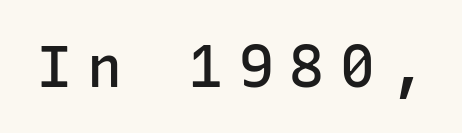
Grotesque or geometric, the face here clearly has no serifs. Observe the wide spacing: letters keep a clear distance from each other. Monospaced: the letters line up in strict vertical columns. Every letter is mildly thick-stroked: semibold rather than bold. Ascenders rise straight up at ninety degrees. Check under the words: just untouched page.
